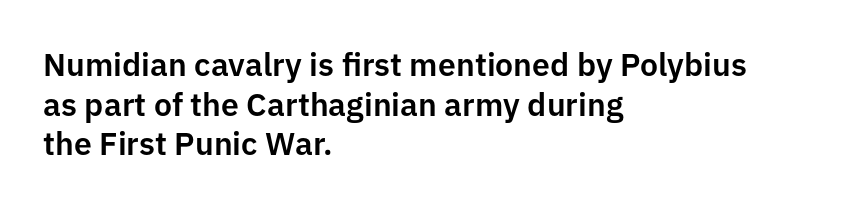
{"serif": "no", "italic": "no", "width": "normal", "stroke_contrast": "low", "x_height": "medium", "monospaced": "no", "underline": "no", "align": "left", "line_spacing_ratio": 1.24, "letter_spacing": "normal", "letter_spacing_em": 0.0, "glyph_px": 32}
